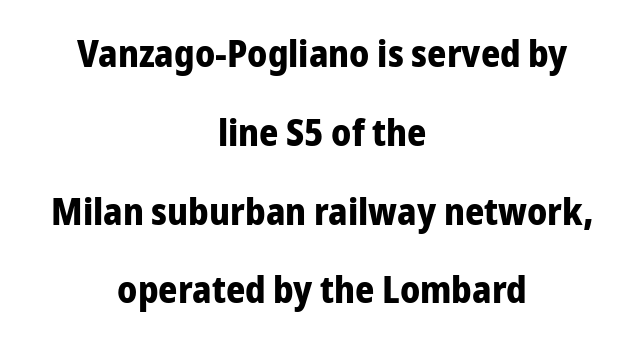
{"serif": "no", "italic": "no", "bold": "yes", "weight": "bold", "width": "normal", "stroke_contrast": "low", "x_height": "medium", "monospaced": "no", "underline": "no", "align": "center", "line_spacing": "loose", "line_spacing_ratio": 2.13, "letter_spacing": "normal", "letter_spacing_em": 0.0, "glyph_px": 37}
